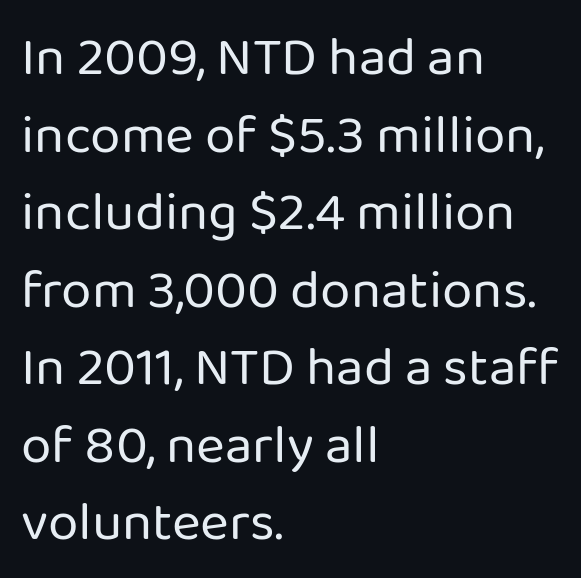
Q: Is the text bold? A: No.
Q: Is the text italic (slanted)? A: No, it is upright.
Q: Is the typeface a serif or a sans-serif typeface? A: Sans-serif.
Q: Is the text underlined? A: No.
Q: How is the paragraph aligned? A: Left-aligned.
Q: Is the spacing between letters normal or unusually wide? A: Normal.
Q: Is the spacing between lines tight, normal or loose? A: Normal.
Q: Width (condensed, normal, or wide)? A: Normal.
Q: Stroke contrast? A: Low.
Q: x-height? A: Medium.
Q: Monospaced? A: No.
